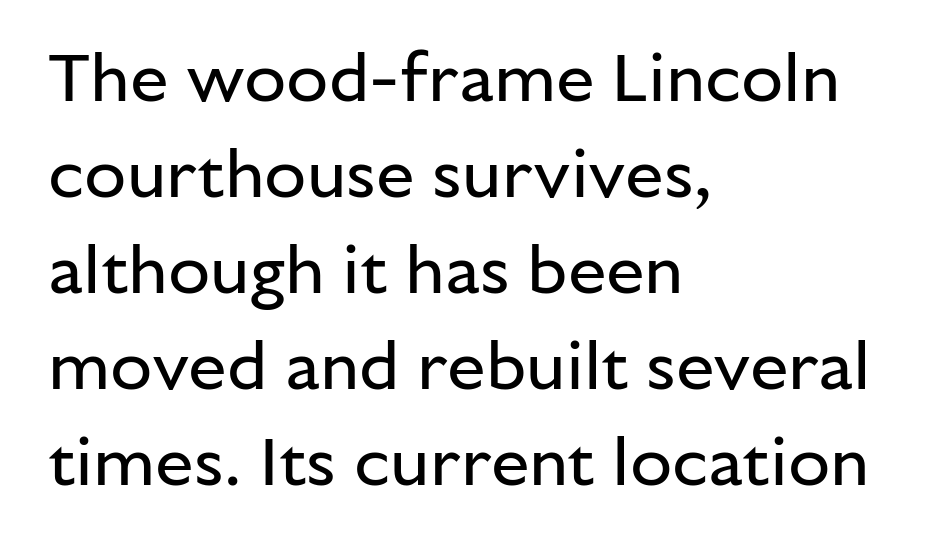
The paragraph shown leans on its left margin. You can tell it's not italic because the verticals are truly vertical. I'd call this a sans setting — the letters go barefoot. Spacing between characters is what you'd get straight out of the box.
